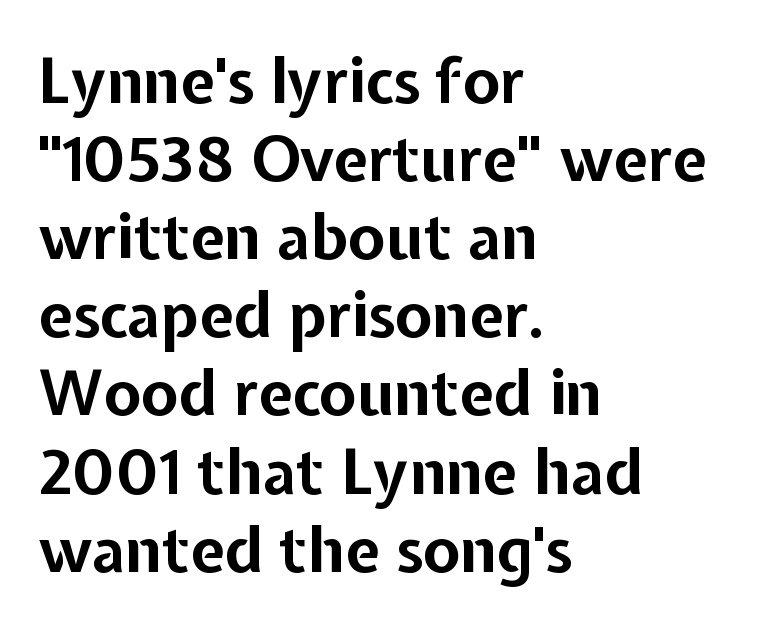
You could not count columns in this text — the font is proportionally spaced. Baseline-to-baseline distance is the conventional proportion of letter height. Tall strokes in this sample are plumb rather than angled. Nothing unusual about the tracking: characters are spaced as the font intends. Alignment: flush left.
